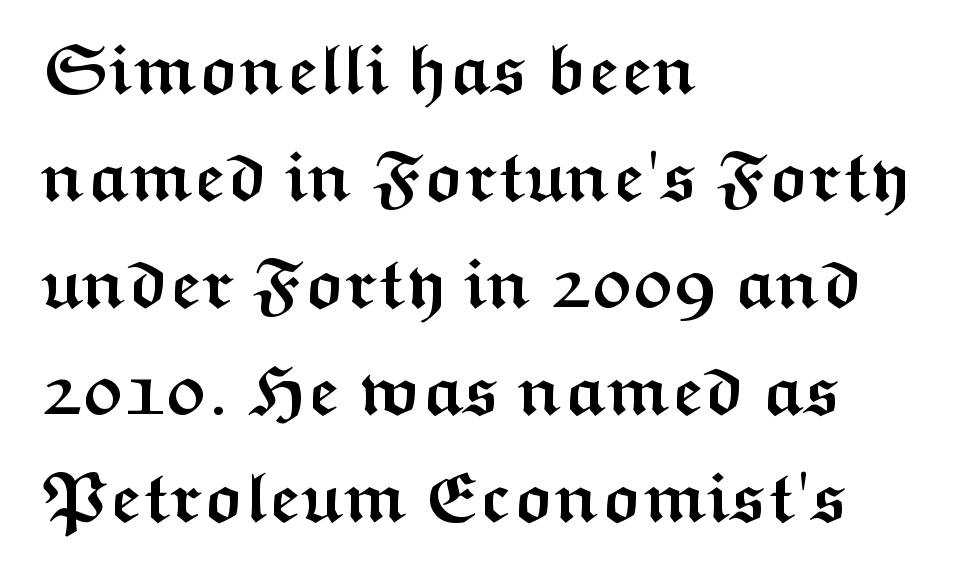
The text was rendered using a sans face with plain stroke endings. Which margin do the lines hug? The left one — the right edge is uneven. The typography opts for an upright posture over an oblique one. Is this a fixed-width face? No — the glyphs have proportional, varying widths.
